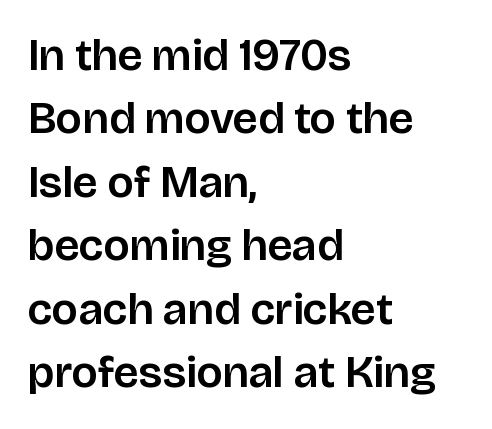
The image shows 45 px sans-serif type, upright; set left-aligned, normal line spacing (1.41x), normal letter spacing, not underlined; low stroke contrast and a large x-height.
